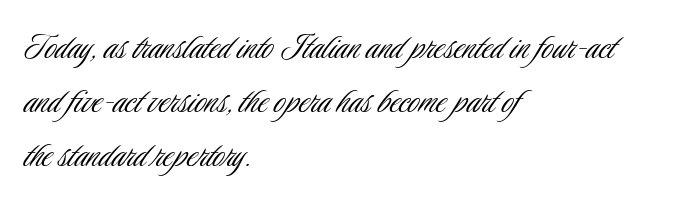
The image shows 40 px light, condensed sans-serif type; set left-aligned, normal line spacing (1.35x), normal letter spacing, not underlined; low stroke contrast and a small x-height.
